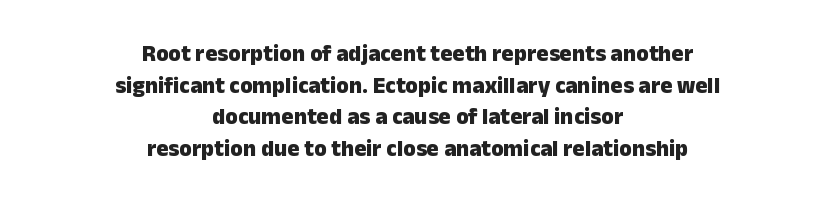
{"italic": "no", "bold": "yes", "underline": "no", "align": "center", "line_spacing": "normal", "line_spacing_ratio": 1.37, "letter_spacing": "normal", "letter_spacing_em": 0.0, "glyph_px": 23}
